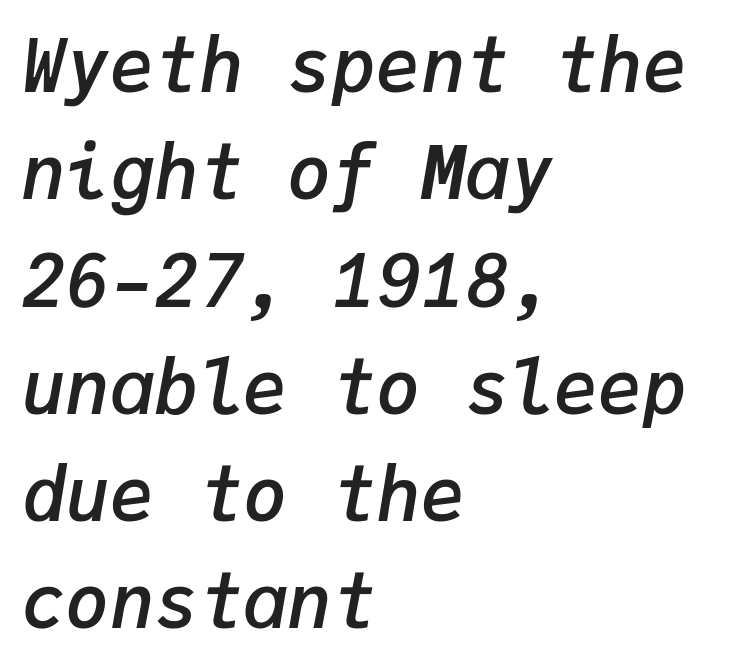
Yep, that's italic — everything's leaning. Is this a fixed-width face? Yes — each glyph sits in an identical cell. Stems and bowls a touch heavier than normal — semibold. Between one letter and the next there's only the usual sliver of space. A normal amount of white space separates one row of letters from the next. Compared with a centered layout, this one pins lines to the left instead.
